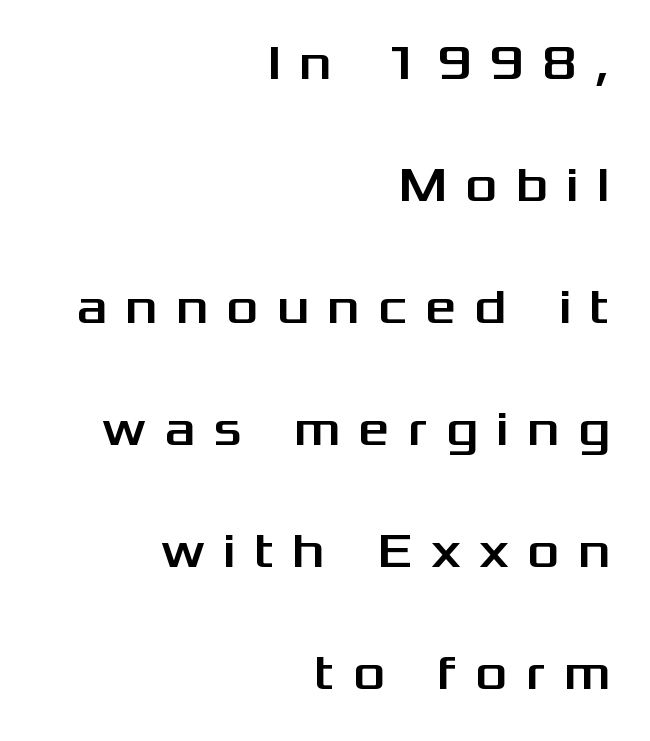
{"serif": "no", "italic": "no", "width": "wide", "stroke_contrast": "medium", "x_height": "medium", "monospaced": "no", "underline": "no", "align": "right", "line_spacing": "loose", "line_spacing_ratio": 2.49, "letter_spacing": "wide", "letter_spacing_em": 0.37, "glyph_px": 49}
